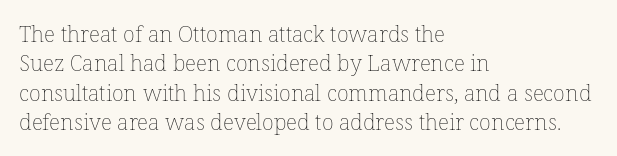
Q: Is the text bold? A: No.
Q: Is the text italic (slanted)? A: No, it is upright.
Q: Is the text underlined? A: No.
Q: How is the paragraph aligned? A: Left-aligned.
Q: Is the spacing between letters normal or unusually wide? A: Normal.
Q: Is the spacing between lines tight, normal or loose? A: Normal.
